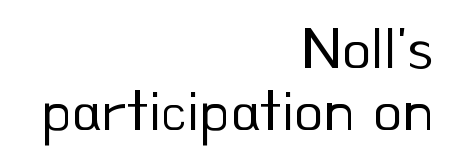
The image shows 60 px regular-weight sans-serif type, upright; set right-aligned, tight line spacing (1.04x), normal letter spacing, not underlined; low stroke contrast and a small x-height.
